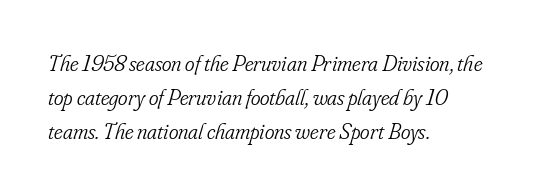
The image shows 23 px text type, italic (leaning right); set left-aligned, normal line spacing (1.47x), normal letter spacing, not underlined.
